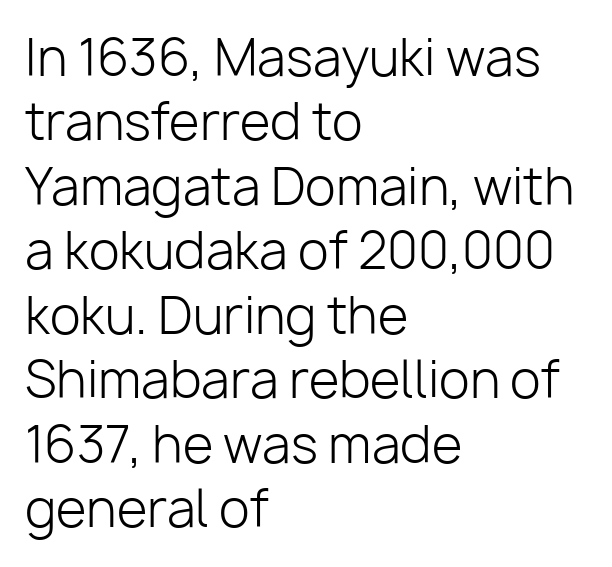
Stroke mass is kept to a normal reading level or below. Spacing between characters is what you'd get straight out of the box. A typesetter would label this face a sans. Horizontally, the lines are justified to the leading edge only.
